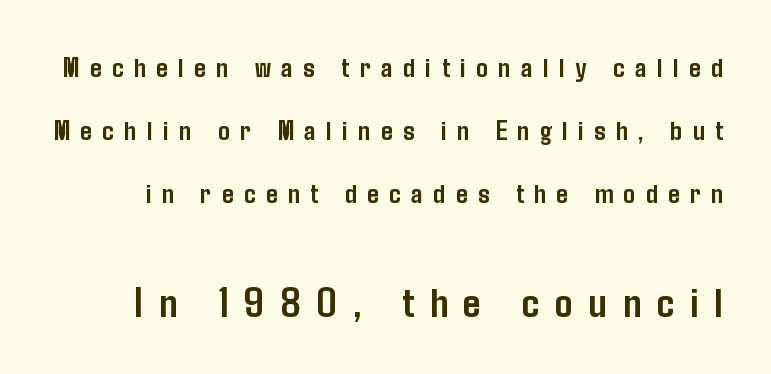
The rendering uses natural spacing where letterforms have individual widths. The glyphs are unaccompanied by any horizontal stroke below them. Is there any slant? The stems are plumb. Heavy, bold letterforms.
